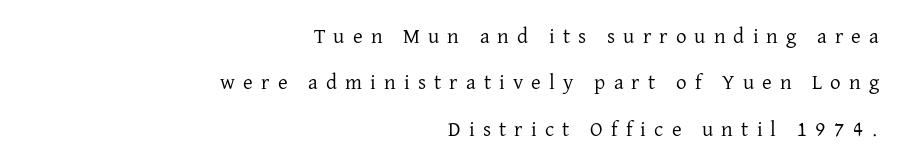
Q: Is the text bold? A: No.
Q: Is the text italic (slanted)? A: No, it is upright.
Q: Is the text underlined? A: No.
Q: How is the paragraph aligned? A: Right-aligned.
Q: Is the spacing between letters normal or unusually wide? A: Unusually wide.
Q: Is the spacing between lines tight, normal or loose? A: Loose.
